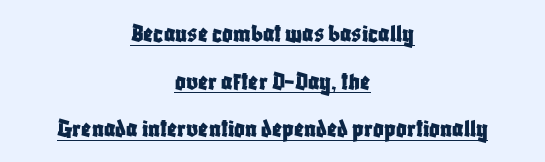
Notice how the stems are strictly vertical — no italics here. Here the glyphs are tracked normally, forming tight word shapes. Looks like someone drew a line under every word here. Which margin do the lines hug? Neither — every line sits in the middle.
